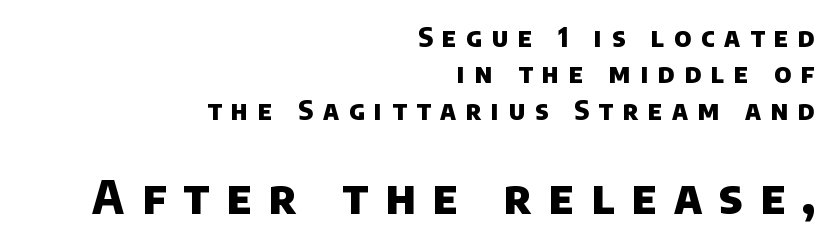
{"serif": "no", "bold": "yes", "weight": "heavy", "width": "normal", "stroke_contrast": "low", "x_height": "large", "monospaced": "no", "underline": "no", "align": "right", "line_spacing": "normal", "line_spacing_ratio": 1.4, "letter_spacing": "wide", "letter_spacing_em": 0.38, "larger_block": "second", "size_ratio": 1.77, "glyph_px": 46}
